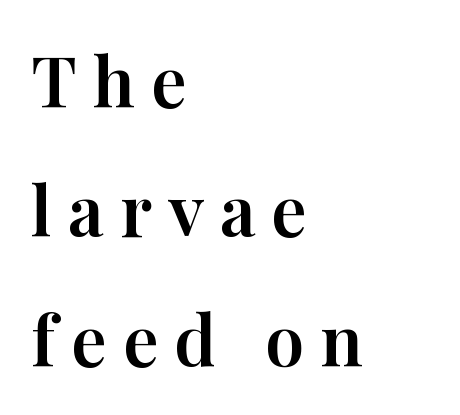
{"serif": "yes", "italic": "no", "width": "normal", "stroke_contrast": "high", "x_height": "medium", "monospaced": "no", "underline": "no", "align": "left", "line_spacing_ratio": 1.85, "letter_spacing": "wide", "letter_spacing_em": 0.23, "glyph_px": 70}
